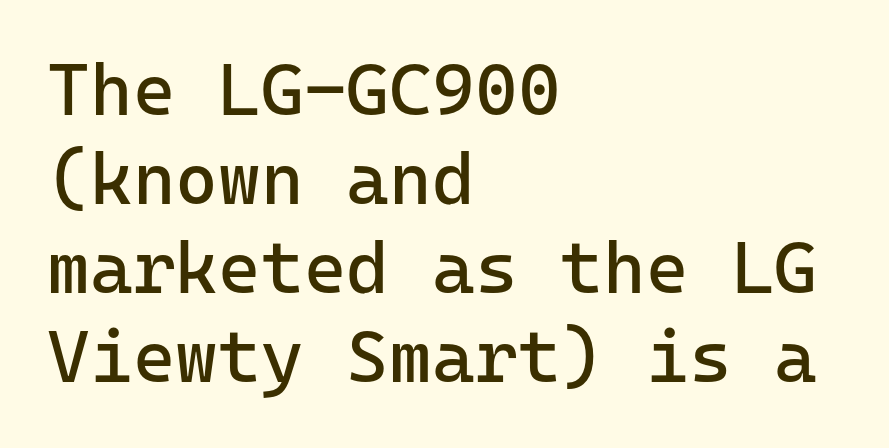
{"serif": "no", "italic": "no", "bold": "no", "weight": "regular", "width": "normal", "stroke_contrast": "low", "x_height": "medium", "underline": "no", "align": "left", "line_spacing_ratio": 1.22, "letter_spacing": "normal", "letter_spacing_em": 0.0, "glyph_px": 73}
